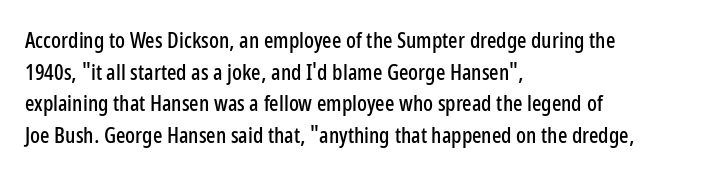
{"italic": "no", "underline": "no", "align": "left", "line_spacing": "normal", "line_spacing_ratio": 1.44, "letter_spacing": "normal", "letter_spacing_em": 0.0, "glyph_px": 22}
